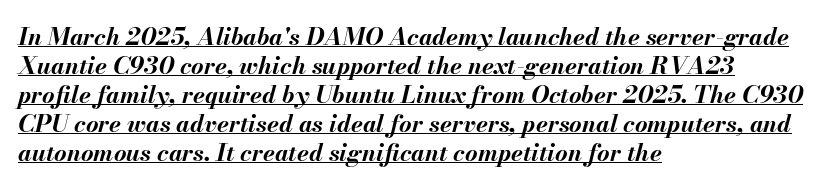
The image shows 24 px bold type, italic (leaning right); set left-aligned, line spacing 1.21x, normal letter spacing, underlined.
